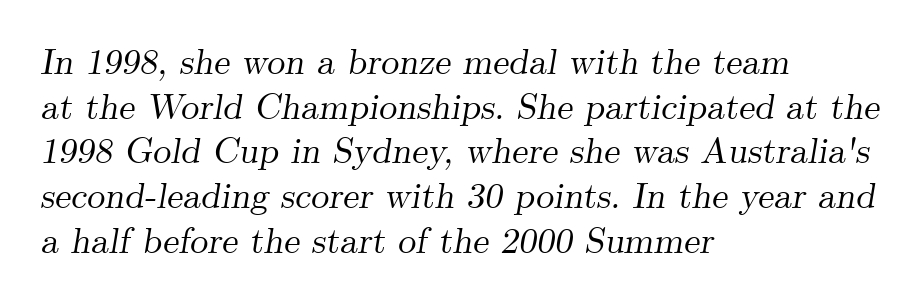
{"serif": "yes", "italic": "yes", "lean": "right", "slant_degrees": 9, "width": "normal", "stroke_contrast": "medium", "x_height": "small", "monospaced": "no", "underline": "no", "align": "left", "line_spacing_ratio": 1.24, "letter_spacing": "normal", "letter_spacing_em": 0.0, "glyph_px": 36}
